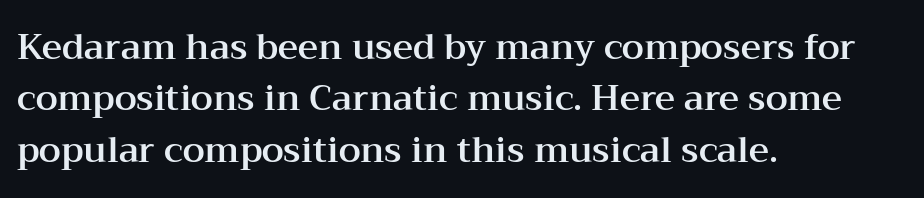
The image shows 35 px wide serif type, upright; set left-aligned, normal line spacing (1.47x), normal letter spacing, not underlined; medium stroke contrast and a medium x-height.
